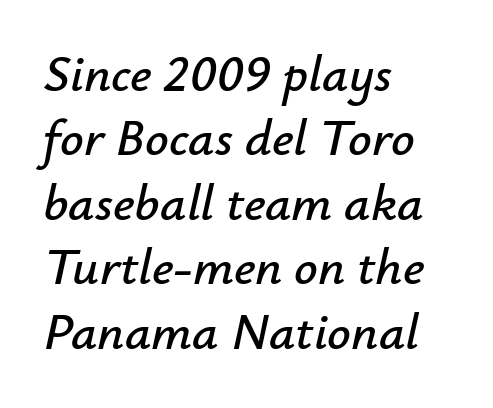
Q: Is the text italic (slanted)? A: Yes, it leans right by about 12 degrees.
Q: Is the text underlined? A: No.
Q: How is the paragraph aligned? A: Left-aligned.
Q: Is the spacing between letters normal or unusually wide? A: Normal.
Q: Width (condensed, normal, or wide)? A: Normal.
Q: Stroke contrast? A: Low.
Q: x-height? A: Small.
Q: Monospaced? A: No.
